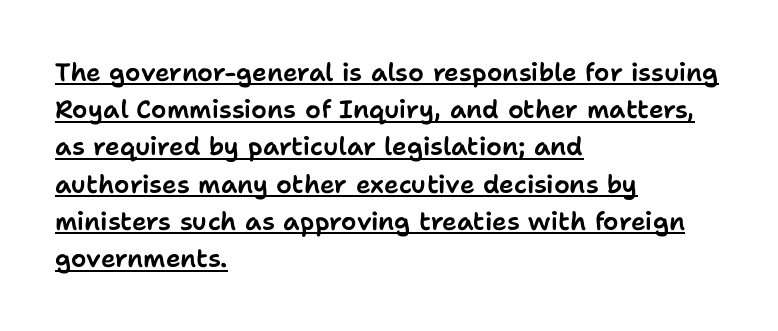
The block of text has a typical density, with ordinary space between rows. Glance below the letters and you will spot a drawn line. Default kerning and tracking; the words read as compact shapes. Reading down the block, your eye returns to a fixed left position each line.
